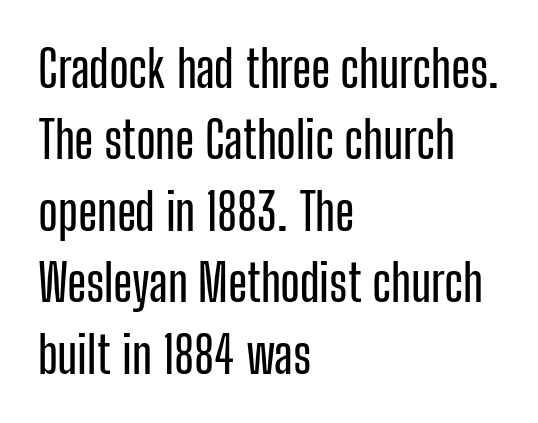
The type is set solid horizontally, with unmodified tracking. Stroke terminals: plain, sans-serif. The letters stand upright; this is a roman face. The lines are quadded left. Note the varied advance widths — an 'i' is clearly narrower than an 'm'.
